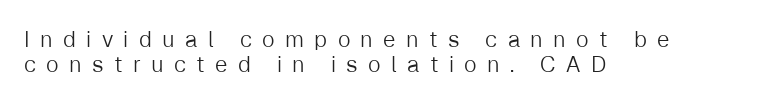
The image shows 22 px text type, upright; set left-aligned, tight line spacing (1.15x), unusually wide letter spacing (+0.47 em), not underlined.
